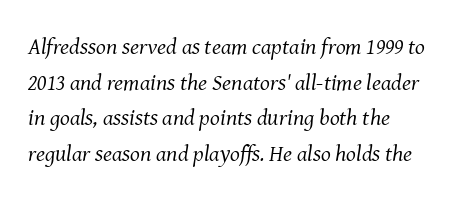
The glyphs look as if they've been sheared to an angle. Is this a heavy cut? Hardly; it is regular or lighter. Line spacing here is normal. Students, note that the glyphs here touch the page at normal intervals.
